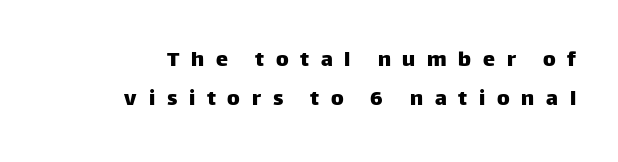
{"italic": "no", "underline": "no", "align": "right", "line_spacing": "normal", "line_spacing_ratio": 1.62, "letter_spacing": "wide", "letter_spacing_em": 0.49, "glyph_px": 24}
